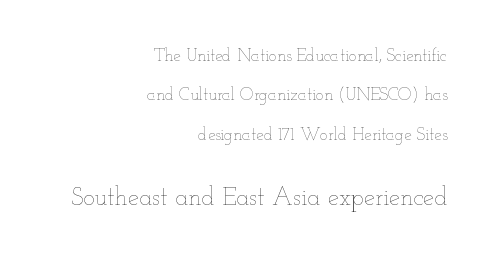
The image shows 25 px text type, upright; set right-aligned, loose line spacing (2.32x), normal letter spacing, not underlined; the second (bottom) block is 1.47x larger.
